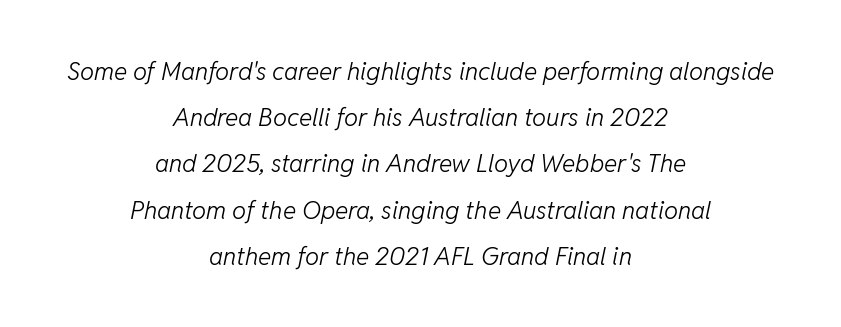
There is no visible air inserted between adjacent glyphs. Nobody drew a line under any word here. Caption: multi-line text, centered on the measure. Stroke mass is kept to a normal reading level or below. Emphasis-style slanted type is in use.
